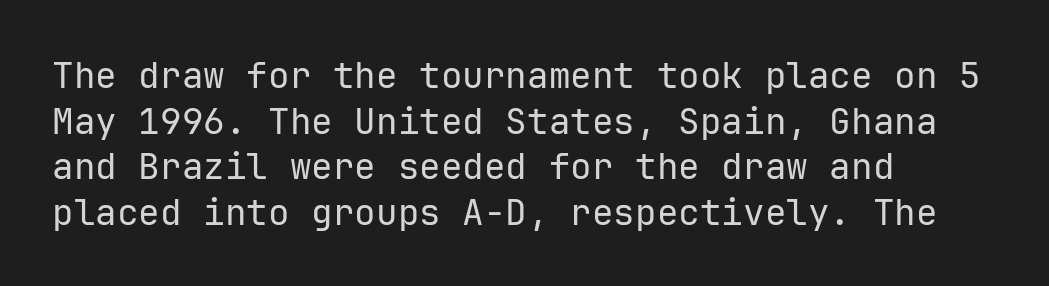
Q: Is the text bold? A: No.
Q: Is the text italic (slanted)? A: No, it is upright.
Q: Is the typeface a serif or a sans-serif typeface? A: Sans-serif.
Q: Is the text underlined? A: No.
Q: How is the paragraph aligned? A: Left-aligned.
Q: Is the spacing between letters normal or unusually wide? A: Normal.
Q: Is the spacing between lines tight, normal or loose? A: Normal.
Q: Width (condensed, normal, or wide)? A: Normal.
Q: Stroke contrast? A: Low.
Q: x-height? A: Medium.
Q: Monospaced? A: Yes.
